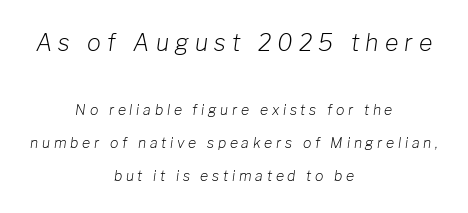
Honestly, the letter spacing is so wide it's the main thing you notice. Which margin do the lines hug? Neither — every line sits in the middle. Would a proofreader flag this as italicized? Yes. Does the leading feel generous? Absolutely, it's lavish. Unbolded letterforms with no extra heft. Large over small — that's the arrangement of the two blocks here.
